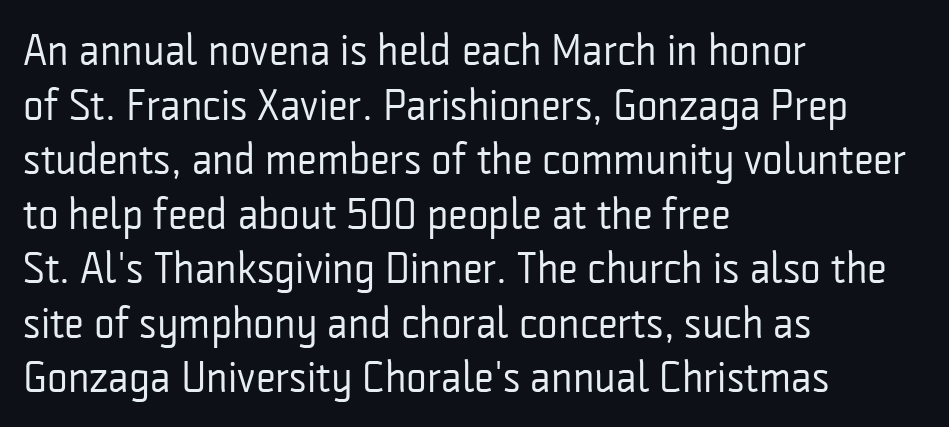
The image shows 44 px regular-weight, condensed sans-serif type, upright; set left-aligned, line spacing 1.24x, normal letter spacing, not underlined; low stroke contrast and a medium x-height.
